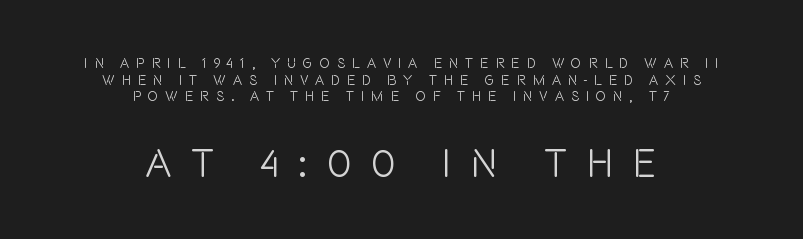
The image shows 40 px light, condensed sans-serif type, upright; set centered, line spacing 1.19x, unusually wide letter spacing (+0.49 em), not underlined; the second (bottom) block is 2.86x larger; low stroke contrast and a large x-height.
